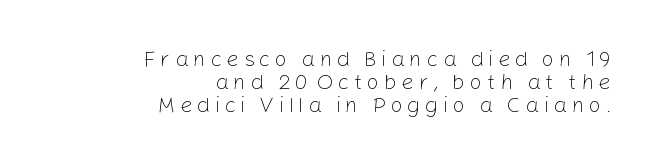
The image shows 22 px text type, upright; set right-aligned, tight line spacing (1.04x), unusually wide letter spacing (+0.2 em), not underlined.
